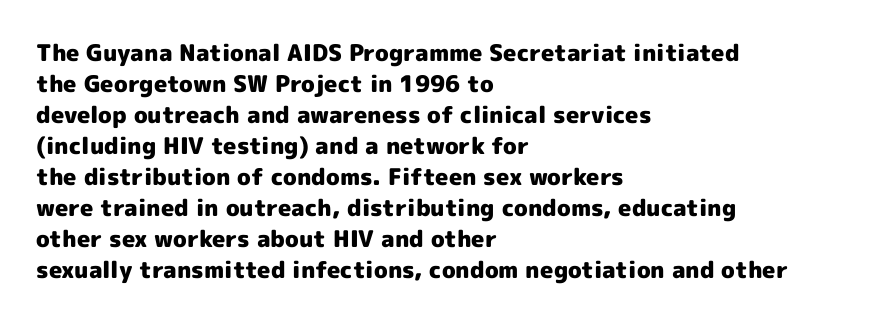
Q: Is the text bold? A: Yes.
Q: Is the text italic (slanted)? A: No, it is upright.
Q: Is the text underlined? A: No.
Q: How is the paragraph aligned? A: Left-aligned.
Q: Is the spacing between letters normal or unusually wide? A: Normal.
Q: Is the spacing between lines tight, normal or loose? A: Normal.
